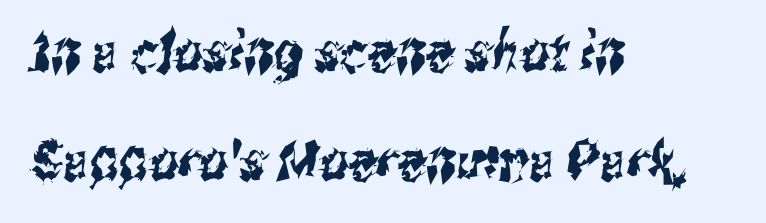
Q: Is the typeface a serif or a sans-serif typeface? A: Sans-serif.
Q: Is the text underlined? A: No.
Q: How is the paragraph aligned? A: Left-aligned.
Q: Is the spacing between letters normal or unusually wide? A: Normal.
Q: Is the spacing between lines tight, normal or loose? A: Loose.
Q: Width (condensed, normal, or wide)? A: Condensed.
Q: Stroke contrast? A: Medium.
Q: x-height? A: Medium.
Q: Monospaced? A: No.
